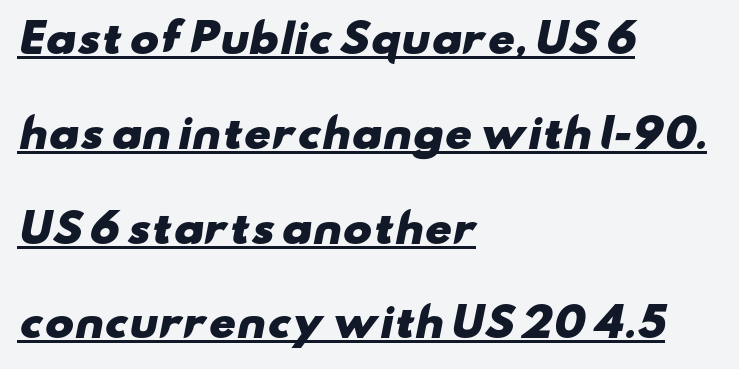
The image shows 39 px heavy, wide sans-serif type; set left-aligned, loose line spacing (2.43x), normal letter spacing, underlined; low stroke contrast and a small x-height.
